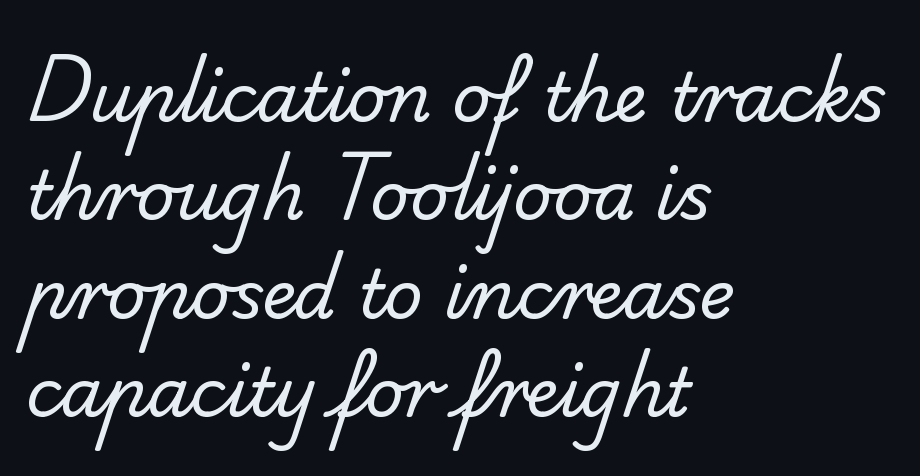
The typesetting does not lean heavy: it is not bold. Look at the tracking — it's just the regular setting, nothing added. The designer left line spacing at the default. Proportional: the letters do not fall into vertical columns. The designer went with a sans here, leaving each stem footless.
